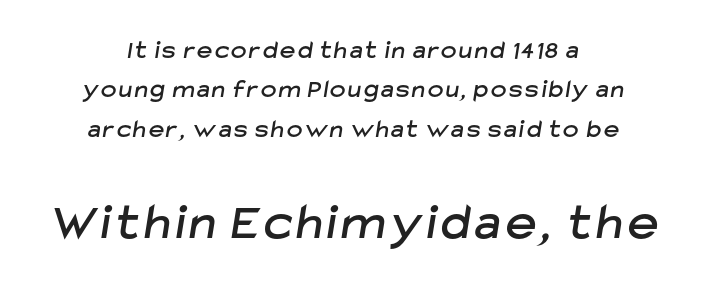
{"serif": "no", "width": "normal", "stroke_contrast": "low", "x_height": "medium", "monospaced": "no", "underline": "no", "align": "center", "line_spacing": "normal", "line_spacing_ratio": 1.51, "larger_block": "second", "size_ratio": 2.0, "glyph_px": 52}
